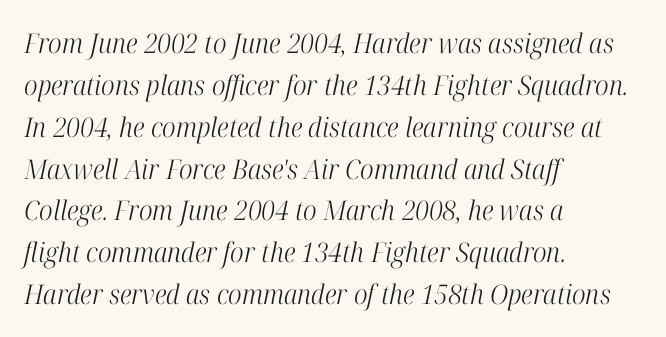
Leftover space on each line is placed entirely after the last word. Letter spacing: default. This is not heavy type; no bold has been used. The specimen reads as italic at a glance.
